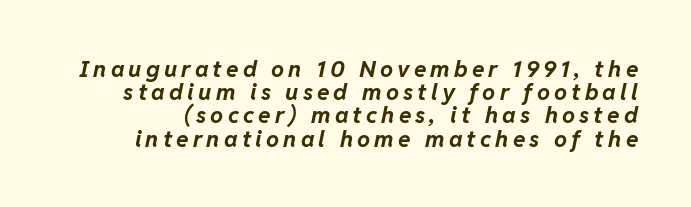
Any mark beneath the type? The region is blank. Is there much room between lines? No — they nearly touch. Heft: maximum for text — a bold. Designer's note — italics engaged.
